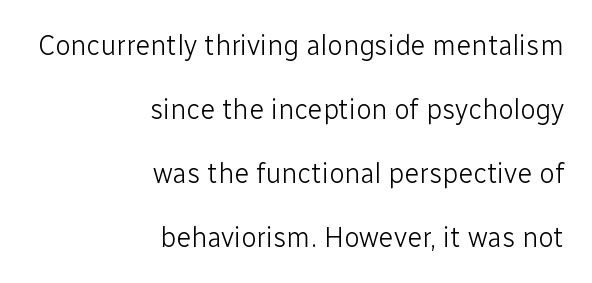
Ascenders rise straight up at ninety degrees. Letters rest on an invisible, unmarked baseline. The compositor pushed each line to the right boundary. Looks like regular typesetting: each glyph gets only the width it needs.
